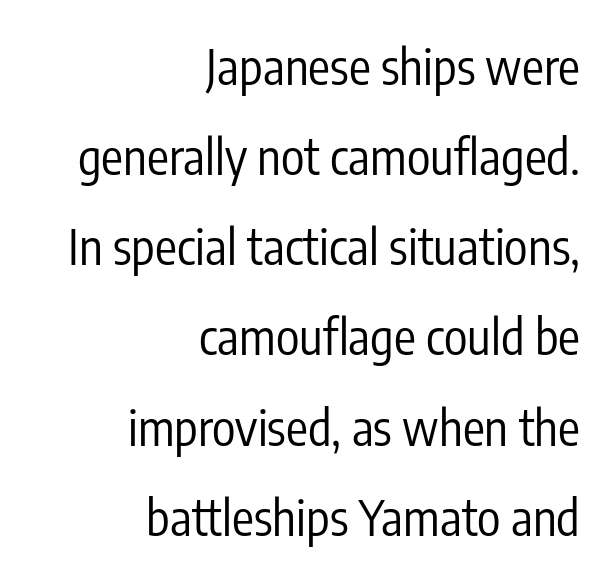
{"serif": "no", "italic": "no", "bold": "no", "weight": "regular", "width": "condensed", "stroke_contrast": "low", "x_height": "medium", "monospaced": "no", "underline": "no", "align": "right", "line_spacing_ratio": 1.84, "letter_spacing": "normal", "letter_spacing_em": 0.0, "glyph_px": 49}
